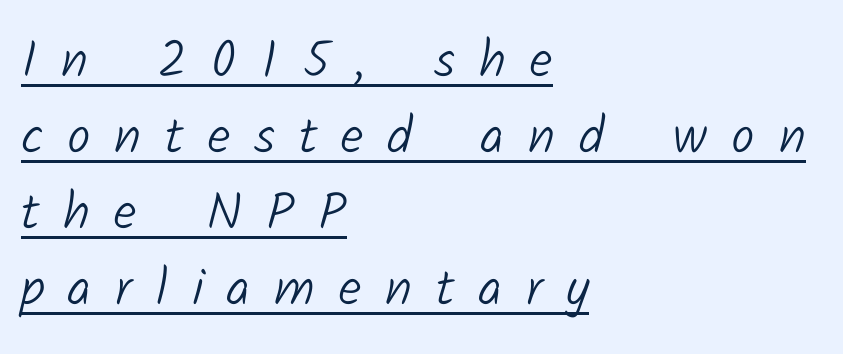
A rule runs beneath these lines of type. The paragraph shown leans on its left margin. On a weight scale, this lands at 450 or below. Tracking here is generous; glyphs stand well apart from one another. Note the varied advance widths — an 'i' is clearly narrower than an 'm'. Leading: standard.
